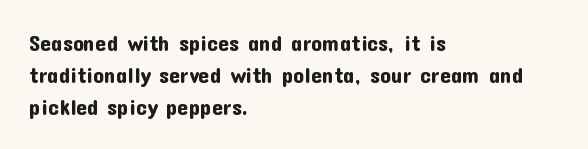
The image shows 22 px text type, upright; set left-aligned, normal line spacing (1.45x), normal letter spacing, not underlined.
